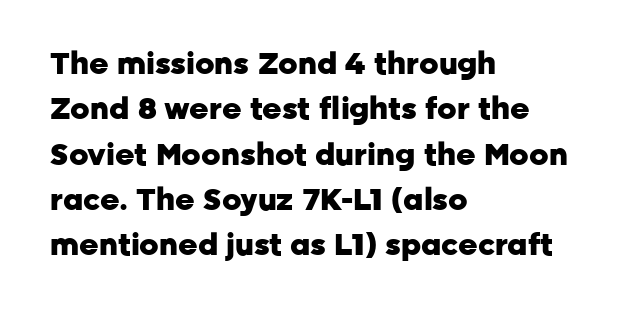
Q: Is the text bold? A: Yes.
Q: Is the text italic (slanted)? A: No, it is upright.
Q: Is the typeface a serif or a sans-serif typeface? A: Sans-serif.
Q: Is the text underlined? A: No.
Q: How is the paragraph aligned? A: Left-aligned.
Q: Is the spacing between letters normal or unusually wide? A: Normal.
Q: Is the spacing between lines tight, normal or loose? A: Normal.
Q: Width (condensed, normal, or wide)? A: Normal.
Q: Stroke contrast? A: Low.
Q: x-height? A: Medium.
Q: Monospaced? A: No.
